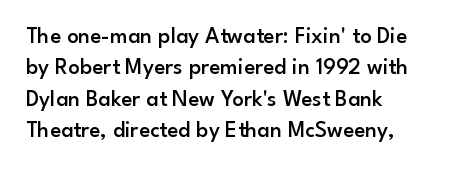
The image shows 23 px text type, upright; set left-aligned, normal line spacing (1.36x), normal letter spacing, not underlined.
